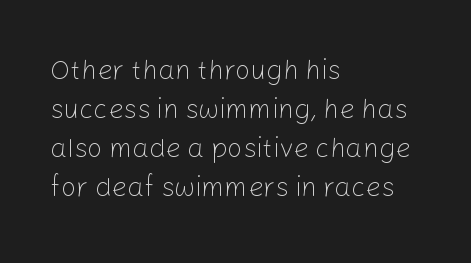
{"italic": "no", "bold": "no", "underline": "no", "align": "left", "line_spacing": "normal", "line_spacing_ratio": 1.45, "letter_spacing": "normal", "letter_spacing_em": 0.0, "glyph_px": 27}
